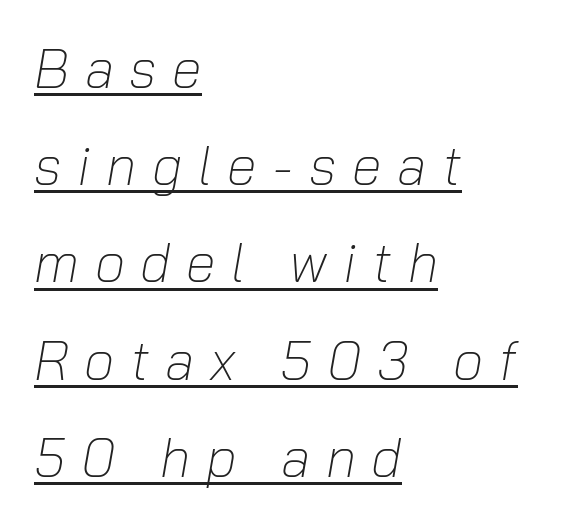
{"italic": "yes", "lean": "right", "slant_degrees": 10, "bold": "no", "weight": "light", "width": "normal", "stroke_contrast": "low", "x_height": "medium", "monospaced": "no", "underline": "yes", "align": "left", "line_spacing_ratio": 1.8, "letter_spacing": "wide", "letter_spacing_em": 0.29, "glyph_px": 54}
